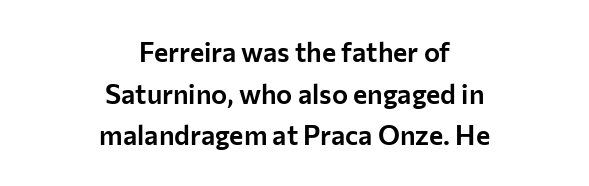
Q: Is the text italic (slanted)? A: No, it is upright.
Q: Is the text underlined? A: No.
Q: How is the paragraph aligned? A: Centered.
Q: Is the spacing between letters normal or unusually wide? A: Normal.
Q: Is the spacing between lines tight, normal or loose? A: Normal.
